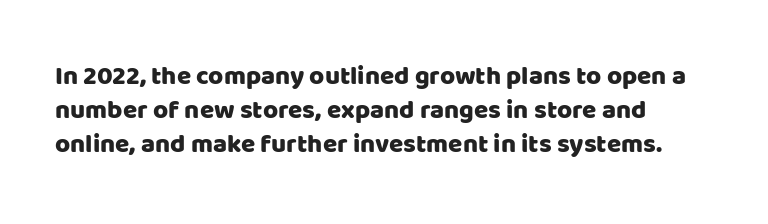
Q: Is the text italic (slanted)? A: No, it is upright.
Q: Is the text underlined? A: No.
Q: How is the paragraph aligned? A: Left-aligned.
Q: Is the spacing between letters normal or unusually wide? A: Normal.
Q: Is the spacing between lines tight, normal or loose? A: Normal.
